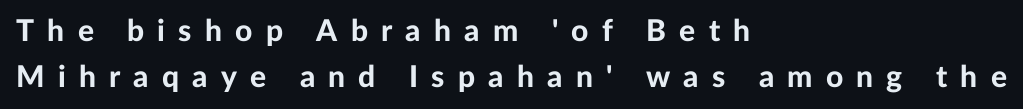
The image shows 30 px bold sans-serif type, upright; set left-aligned, normal line spacing (1.52x), unusually wide letter spacing (+0.44 em), not underlined; low stroke contrast and a medium x-height.
